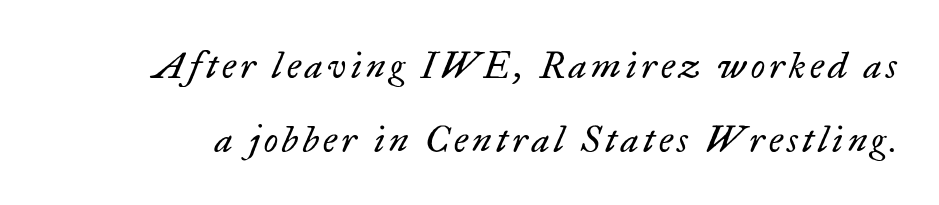
The image shows 37 px regular-weight serif type, italic (leaning right); set loose line spacing (2.0x), not underlined; low stroke contrast and a small x-height.
